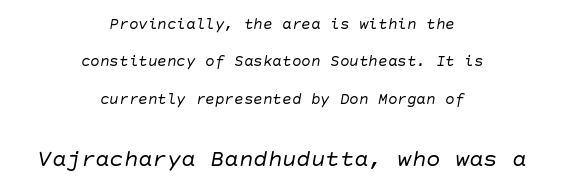
Slanted lettering throughout. The rendering uses a large line-height, opening up the rows. Decoration check: the copy has no underline. Spacing between characters is what you'd get straight out of the box. Is the stroke heavy? The answer is a plain regular-or-lighter.
